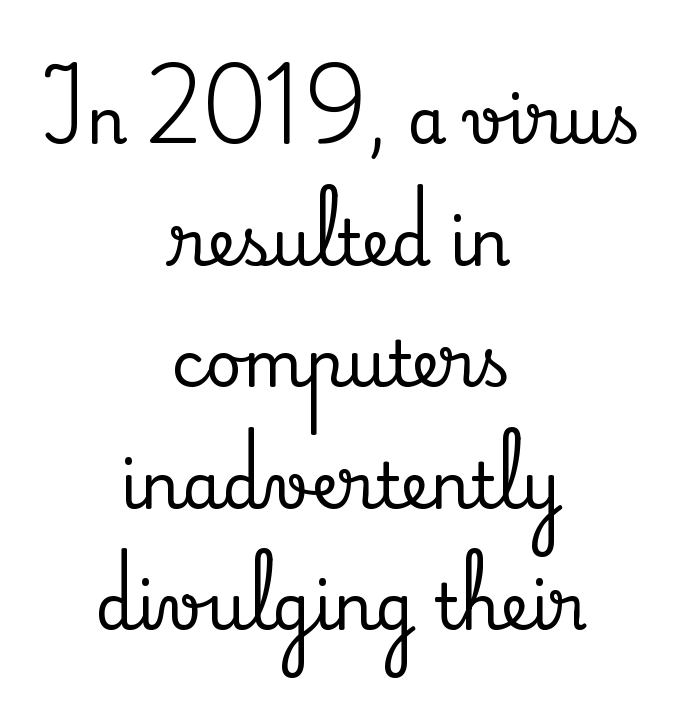
Characters follow at the spacing the type designer built in. The setting favours the middle, as headings and verse often do. The passage shown is not underscored anywhere. Do the characters align in a grid? No, the font is proportional. Regarding serifs, this sample has them.
